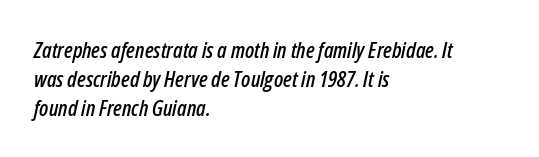
Leading matches the norm, producing a regular column. Yep, that's italic — everything's leaning. Compared with a centered layout, this one pins lines to the left instead. Underlining? Definitely not there.
